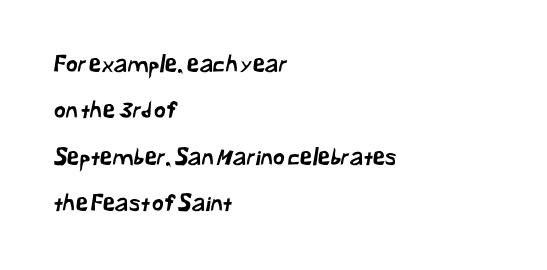
Clear beneath every line of the passage. Left-aligned paragraph, ragged on the right. The face used here is rendered with its standard letterfit. If you measured baseline to baseline, you'd find a long distance.
